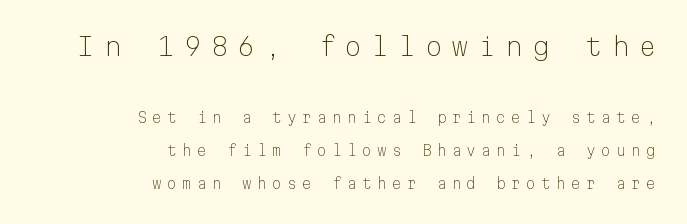
Leading is clearly above the norm, producing a sparse column. The font is comparable to plain body text, perhaps lighter. Short and long lines alike share a common ending point at right. The zone under the glyphs is completely vacant. The letters stand straight up with perfectly vertical stems. Letter spacing: wide.
